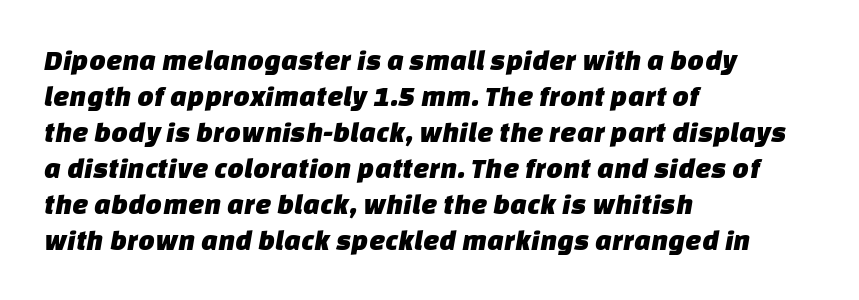
Q: Is the typeface a serif or a sans-serif typeface? A: Sans-serif.
Q: Is the text underlined? A: No.
Q: How is the paragraph aligned? A: Left-aligned.
Q: Is the spacing between letters normal or unusually wide? A: Normal.
Q: Width (condensed, normal, or wide)? A: Normal.
Q: Stroke contrast? A: Low.
Q: x-height? A: Large.
Q: Monospaced? A: No.
